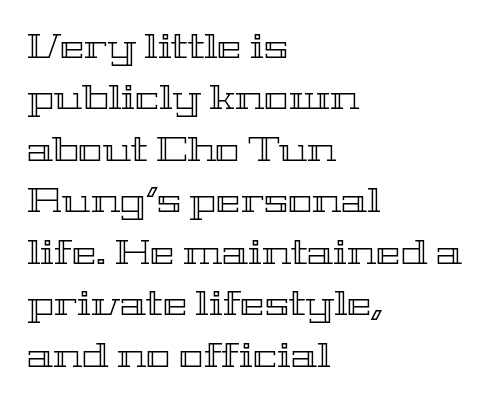
This is the regular roman posture of the typeface. Short note: letters normally spaced. Vertically, the passage feels balanced, rows spaced as you'd expect. Proportional: the letters do not fall into vertical columns. The rendering anchors every line to the left-hand side.
